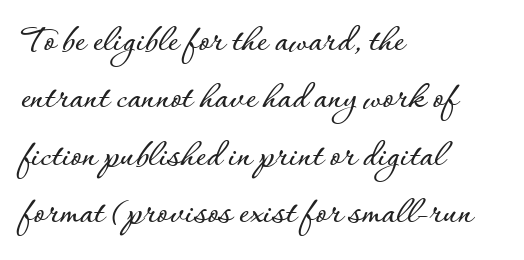
The image shows 39 px text type; set left-aligned, normal line spacing (1.47x), normal letter spacing, not underlined; low stroke contrast and a small x-height.
